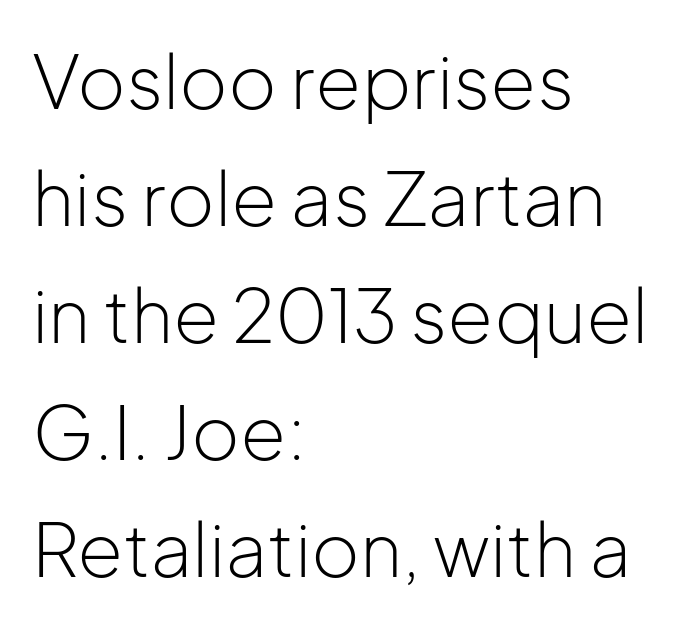
Q: Is the text bold? A: No.
Q: Is the text italic (slanted)? A: No, it is upright.
Q: Is the typeface a serif or a sans-serif typeface? A: Sans-serif.
Q: Is the text underlined? A: No.
Q: How is the paragraph aligned? A: Left-aligned.
Q: Is the spacing between letters normal or unusually wide? A: Normal.
Q: Is the spacing between lines tight, normal or loose? A: Normal.
Q: Width (condensed, normal, or wide)? A: Normal.
Q: Stroke contrast? A: Low.
Q: x-height? A: Medium.
Q: Monospaced? A: No.
